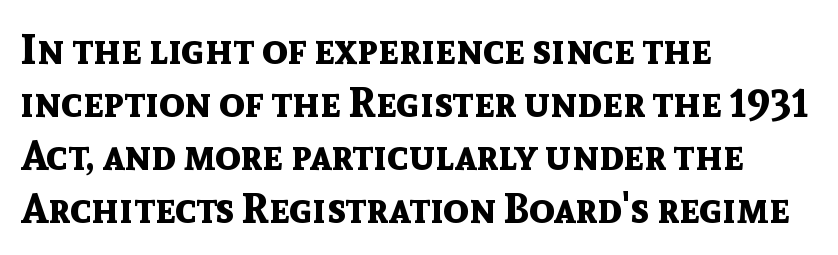
Words appear dense and cohesive because spacing is normal. Each row of text sits above clean, open space. This sample is left-justified, so line endings fall wherever the words run out. Students, observe: this is what conventionally led text looks like. This sample has the flowing, uneven cadence of proportional lettering. The letters are bold, with thick, heavy strokes.
